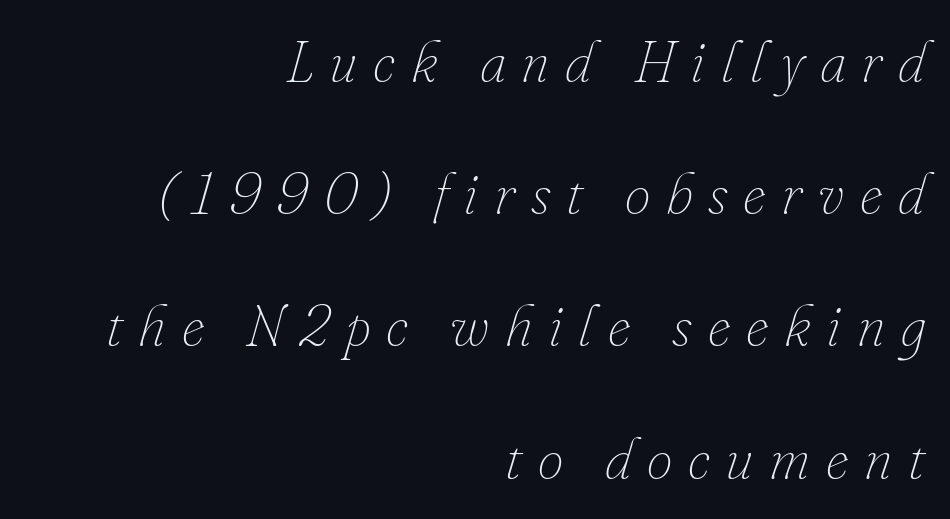
The image shows 58 px thin type, italic (leaning right); set right-aligned, loose line spacing (2.28x), unusually wide letter spacing (+0.27 em), not underlined; low stroke contrast and a small x-height.
